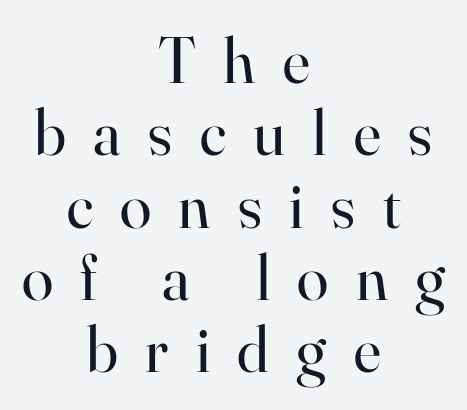
The image shows 64 px regular-weight serif type, upright; set centered, tight line spacing (1.13x), unusually wide letter spacing (+0.43 em), not underlined; high stroke contrast and a small x-height.
